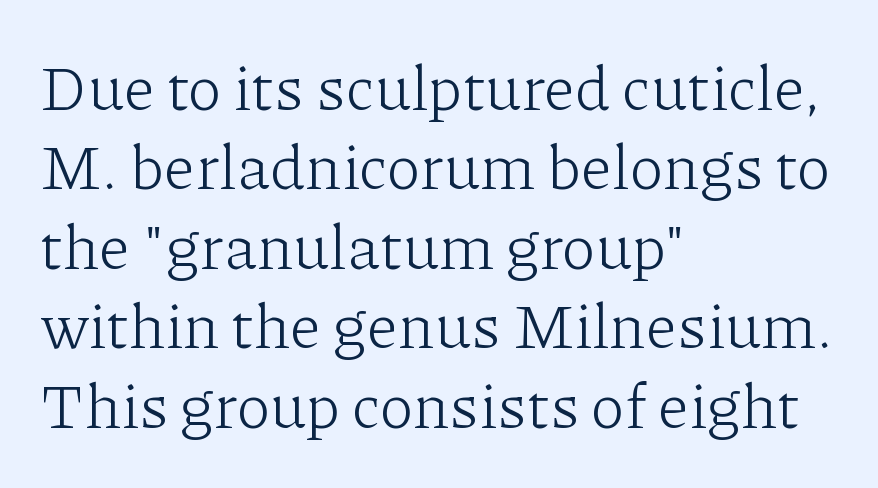
Q: Is the text bold? A: No.
Q: Is the text italic (slanted)? A: No, it is upright.
Q: Is the typeface a serif or a sans-serif typeface? A: Serif.
Q: Is the text underlined? A: No.
Q: How is the paragraph aligned? A: Left-aligned.
Q: Is the spacing between letters normal or unusually wide? A: Normal.
Q: Is the spacing between lines tight, normal or loose? A: Normal.
Q: Width (condensed, normal, or wide)? A: Normal.
Q: Stroke contrast? A: Low.
Q: x-height? A: Medium.
Q: Monospaced? A: No.
